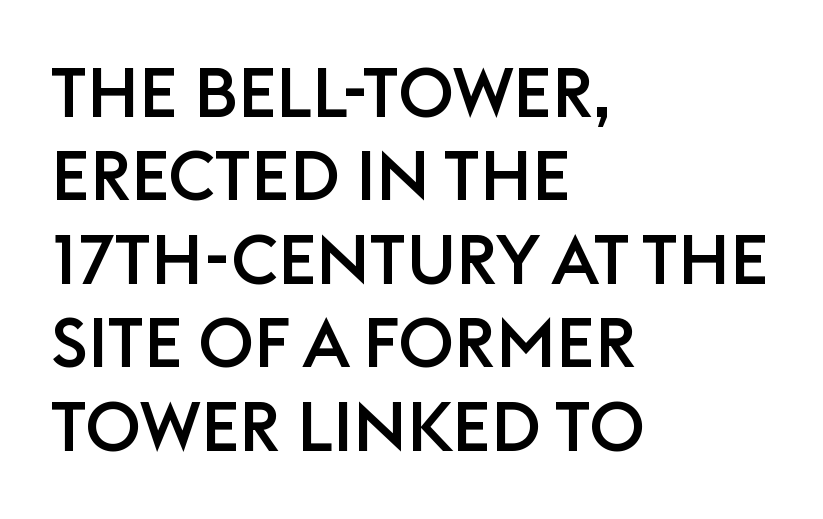
Q: Is the text italic (slanted)? A: No, it is upright.
Q: Is the typeface a serif or a sans-serif typeface? A: Sans-serif.
Q: Is the text underlined? A: No.
Q: How is the paragraph aligned? A: Left-aligned.
Q: Is the spacing between letters normal or unusually wide? A: Normal.
Q: Width (condensed, normal, or wide)? A: Normal.
Q: Stroke contrast? A: Low.
Q: x-height? A: Large.
Q: Monospaced? A: No.
